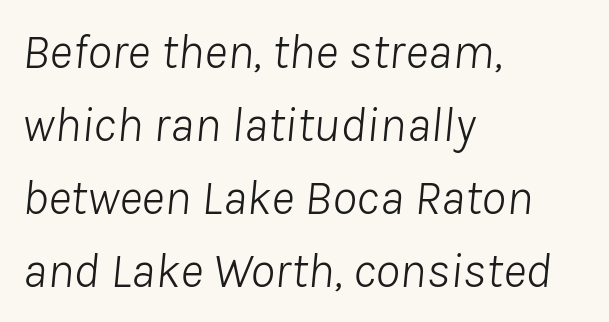
The image shows 50 px light type, italic (leaning right); set left-aligned, normal line spacing (1.46x), normal letter spacing, not underlined; low stroke contrast and a medium x-height.
